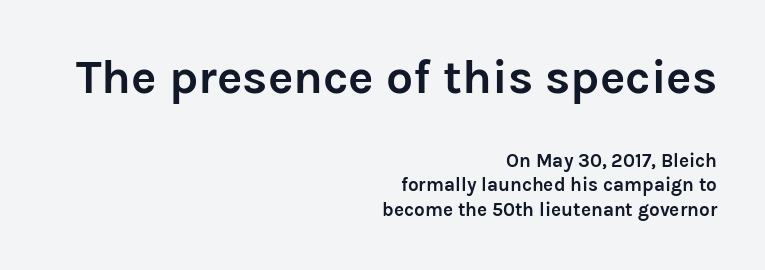
The specimen reads as upright at a glance. Line spacing here is normal. Is the lower block the larger one? No — the upper block carries the bigger type. Students, this is bold: see how much ink each stroke carries. Line ends are locked; line starts wander. Bare-footed words on every line.
